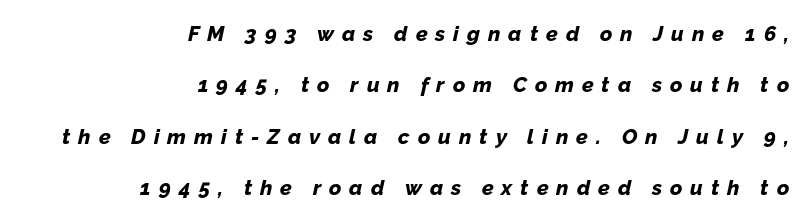
The image shows 21 px bold type, italic (leaning right); set right-aligned, loose line spacing (2.45x), unusually wide letter spacing (+0.38 em), not underlined.
